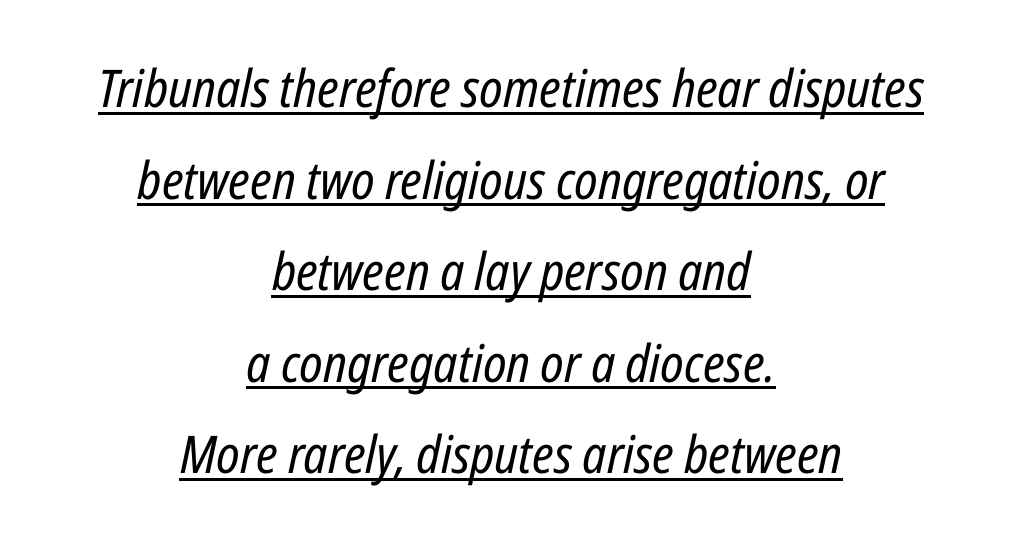
Q: Is the text bold? A: No.
Q: Is the text italic (slanted)? A: Yes, it leans right by about 12 degrees.
Q: Is the text underlined? A: Yes.
Q: How is the paragraph aligned? A: Centered.
Q: Is the spacing between letters normal or unusually wide? A: Normal.
Q: Width (condensed, normal, or wide)? A: Condensed.
Q: Stroke contrast? A: Low.
Q: x-height? A: Medium.
Q: Monospaced? A: No.
